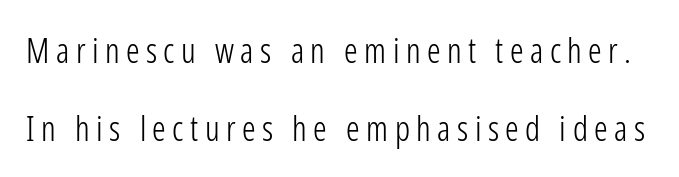
Check where the strokes stop: nothing finishes them off — pure sans. You could fit nearly another row in the gap between these rows. Looks like regular typesetting: each glyph gets only the width it needs. Weight: not bold — regular or lighter. Designer's note — italics off, roman on.
